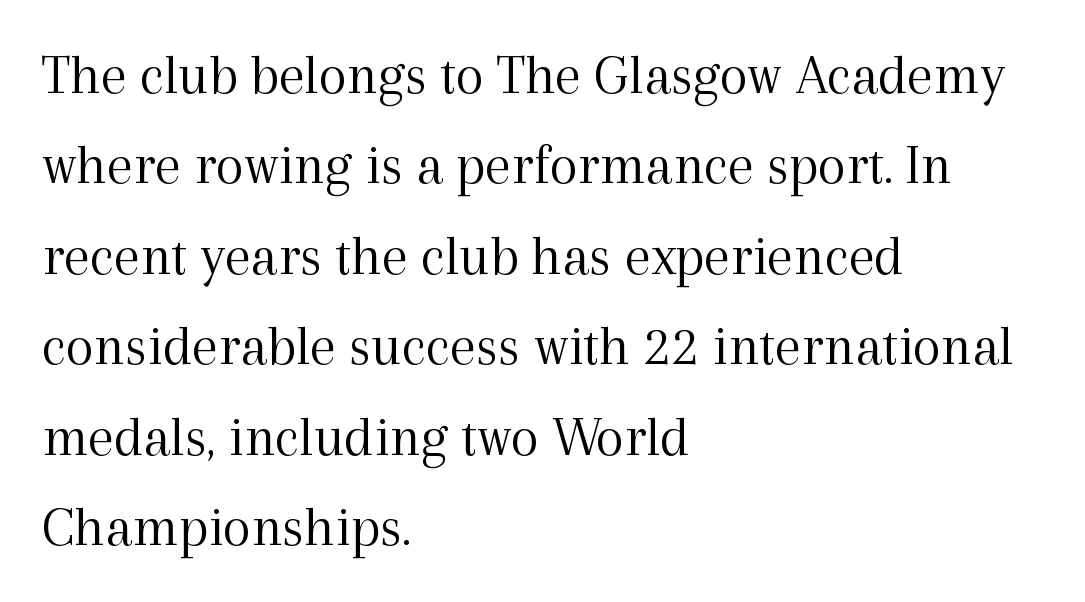
The image shows 58 px light serif type, upright; set left-aligned, normal line spacing (1.56x), normal letter spacing, not underlined; a medium x-height.
